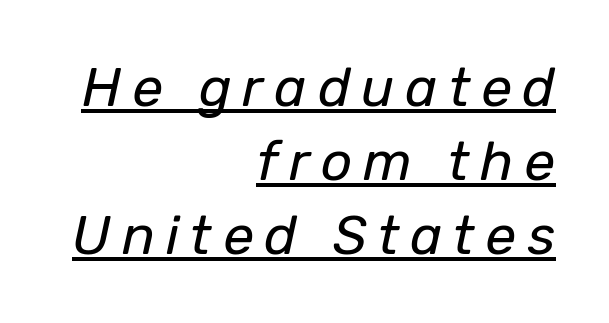
The image shows 55 px regular-weight type, italic (leaning right); set right-aligned, normal line spacing (1.35x), unusually wide letter spacing (+0.2 em), underlined; low stroke contrast and a medium x-height.
